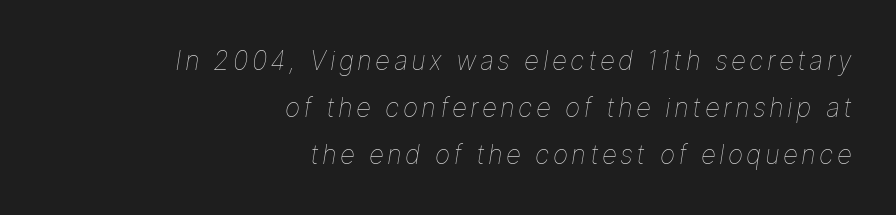
A quiet, ordinary-to-light weight characterises the typeface. Quick note: underline off. Each line ends at the same right margin while the left side varies. Posture: slanted.
